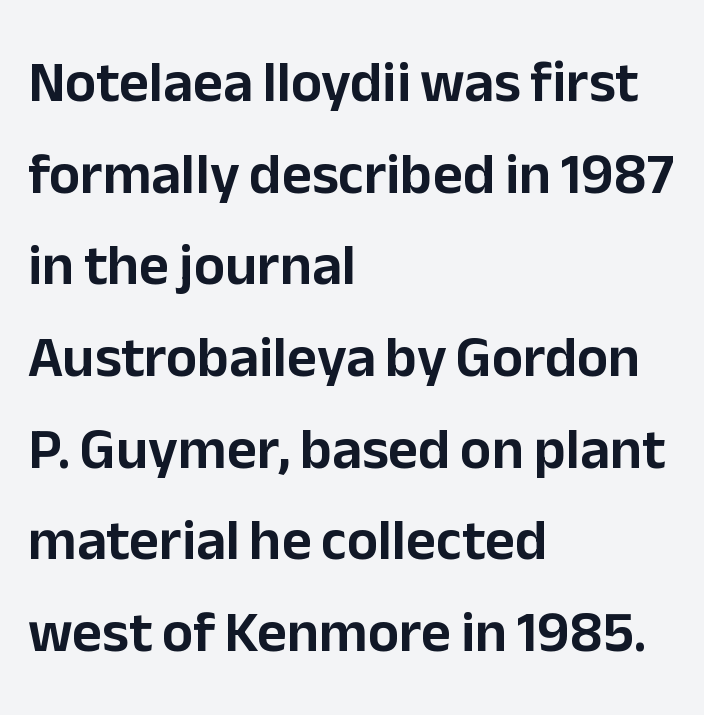
{"serif": "no", "italic": "no", "width": "normal", "stroke_contrast": "low", "x_height": "medium", "monospaced": "no", "underline": "no", "align": "left", "line_spacing": "normal", "line_spacing_ratio": 1.58, "letter_spacing": "normal", "letter_spacing_em": 0.0, "glyph_px": 58}
